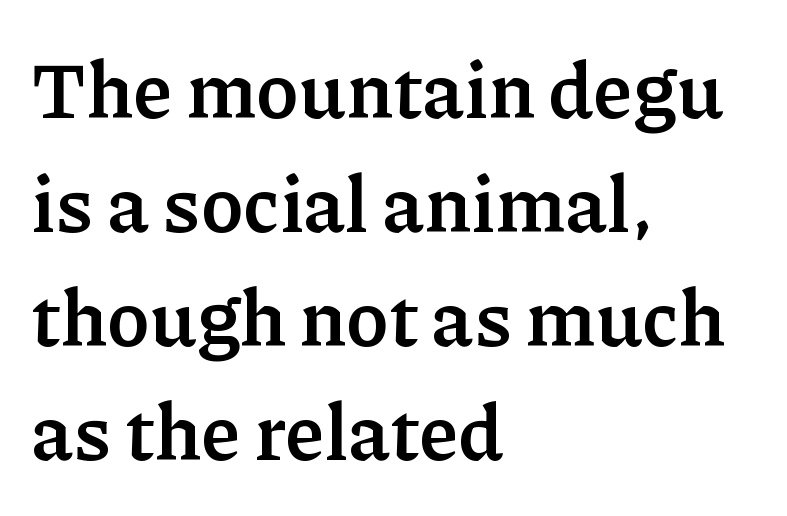
Is there any slant? The stems are plumb. Students, note that the glyphs here touch the page at normal intervals. Layout note: lines flush left. Does the weight exceed regular? Yes, all the way to bold. You could not count columns in this text — the font is proportionally spaced.
